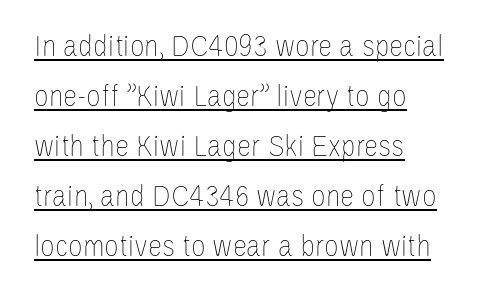
Q: Is the text bold? A: No.
Q: Is the text italic (slanted)? A: No, it is upright.
Q: Is the text underlined? A: Yes.
Q: How is the paragraph aligned? A: Left-aligned.
Q: Is the spacing between letters normal or unusually wide? A: Normal.
Q: Is the spacing between lines tight, normal or loose? A: Normal.
Q: Width (condensed, normal, or wide)? A: Condensed.
Q: Stroke contrast? A: Low.
Q: x-height? A: Large.
Q: Monospaced? A: No.
